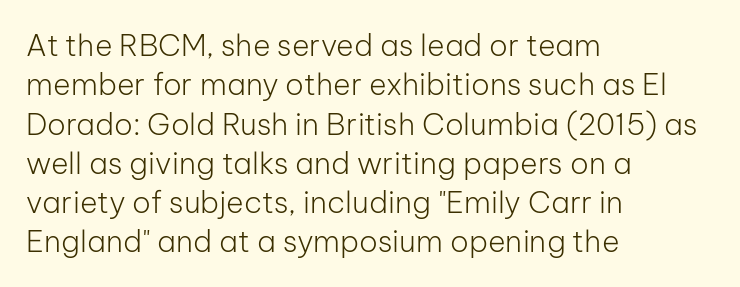
{"serif": "no", "italic": "no", "bold": "no", "weight": "light", "width": "normal", "stroke_contrast": "low", "x_height": "medium", "monospaced": "no", "underline": "no", "align": "left", "line_spacing": "normal", "line_spacing_ratio": 1.31, "letter_spacing": "normal", "letter_spacing_em": 0.0, "glyph_px": 30}
